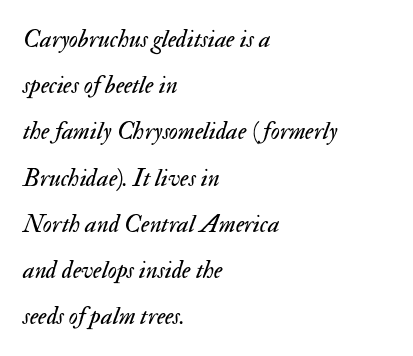
The image shows 25 px text type, italic (leaning right); set left-aligned, line spacing 1.85x, normal letter spacing, not underlined.
